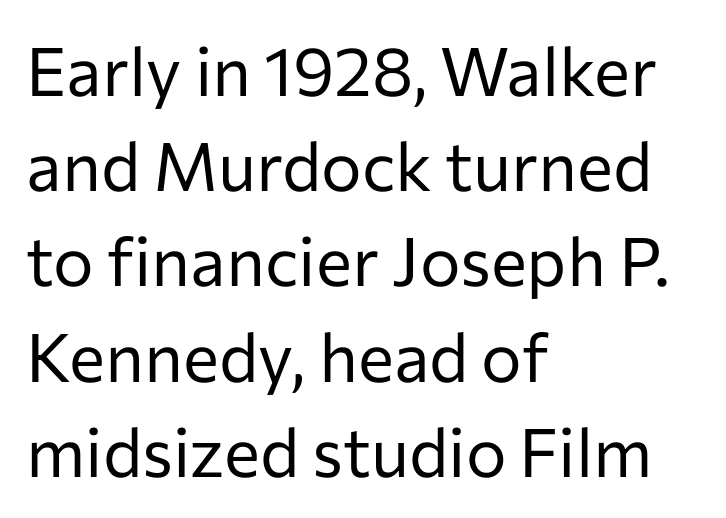
{"serif": "no", "italic": "no", "bold": "no", "weight": "regular", "width": "normal", "stroke_contrast": "low", "x_height": "medium", "monospaced": "no", "underline": "no", "align": "left", "line_spacing": "normal", "line_spacing_ratio": 1.4, "letter_spacing": "normal", "letter_spacing_em": 0.0, "glyph_px": 68}
